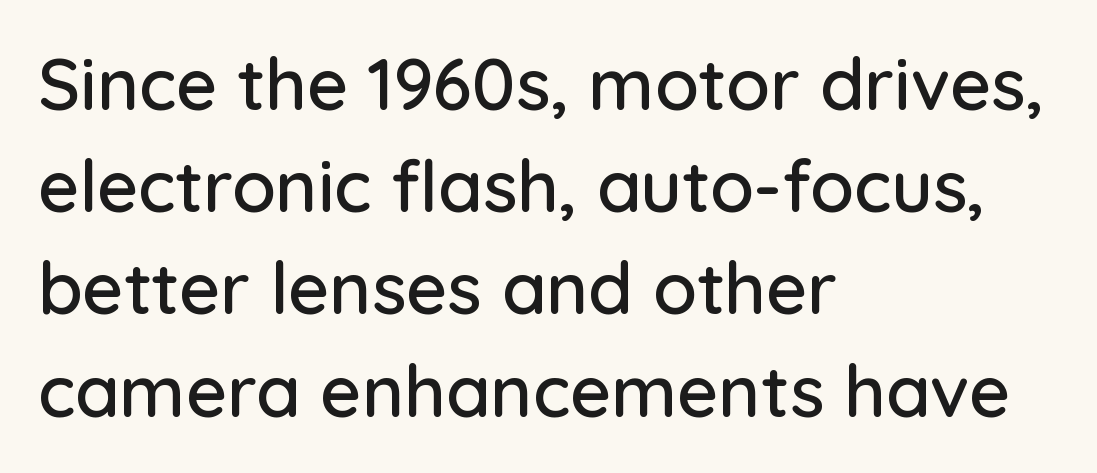
The image shows 72 px sans-serif type, upright; set left-aligned, normal line spacing (1.42x), normal letter spacing, not underlined; low stroke contrast and a medium x-height.
